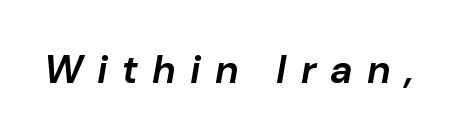
The image shows 39 px bold type, italic (leaning right); set unusually wide letter spacing (+0.36 em), not underlined; low stroke contrast and a medium x-height.
